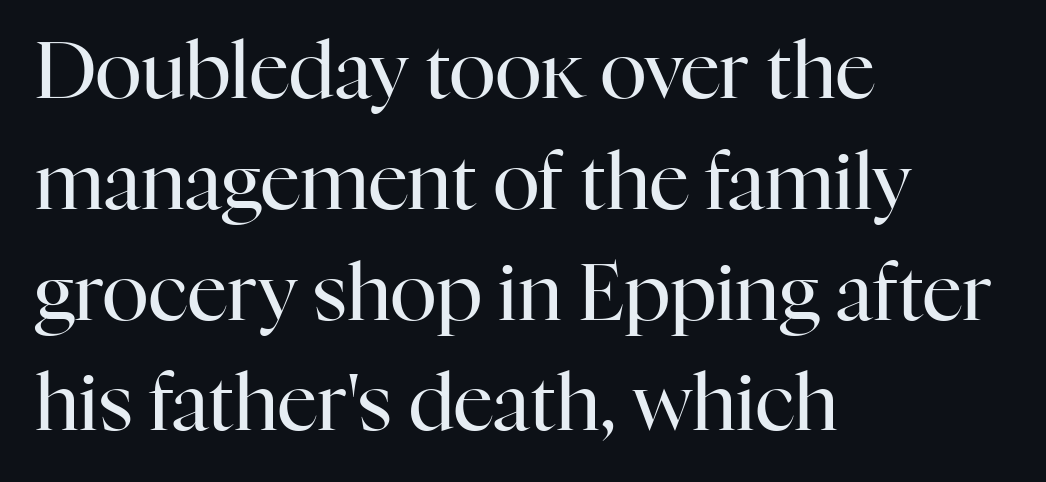
Q: Is the text bold? A: No.
Q: Is the text italic (slanted)? A: No, it is upright.
Q: Is the typeface a serif or a sans-serif typeface? A: Serif.
Q: Is the text underlined? A: No.
Q: How is the paragraph aligned? A: Left-aligned.
Q: Is the spacing between letters normal or unusually wide? A: Normal.
Q: Is the spacing between lines tight, normal or loose? A: Normal.
Q: Width (condensed, normal, or wide)? A: Normal.
Q: Stroke contrast? A: High.
Q: x-height? A: Medium.
Q: Monospaced? A: No.
